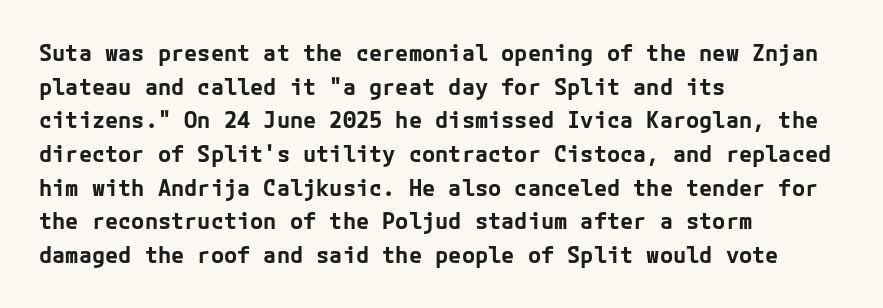
Q: Is the text bold? A: Yes.
Q: Is the text italic (slanted)? A: No, it is upright.
Q: Is the text underlined? A: No.
Q: How is the paragraph aligned? A: Left-aligned.
Q: Is the spacing between letters normal or unusually wide? A: Normal.
Q: Is the spacing between lines tight, normal or loose? A: Normal.
